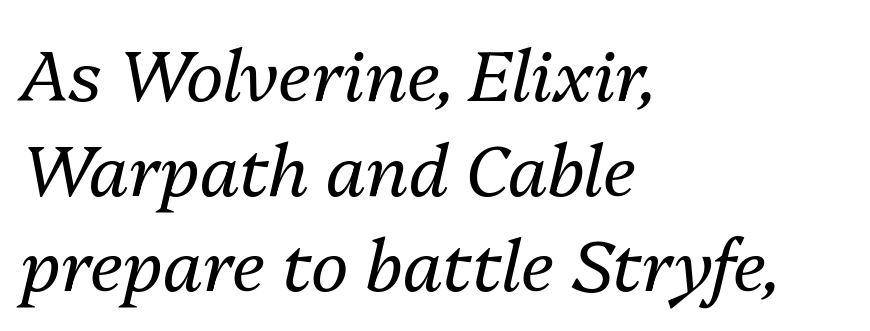
Between one letter and the next there's only the usual sliver of space. Think of a printed novel: that variable character pitch is what you see here. Leftover space on each line is placed entirely after the last word. Regular leading. Is this a heavy cut? Hardly; it is regular or lighter. Lines of text with bare space underneath.
